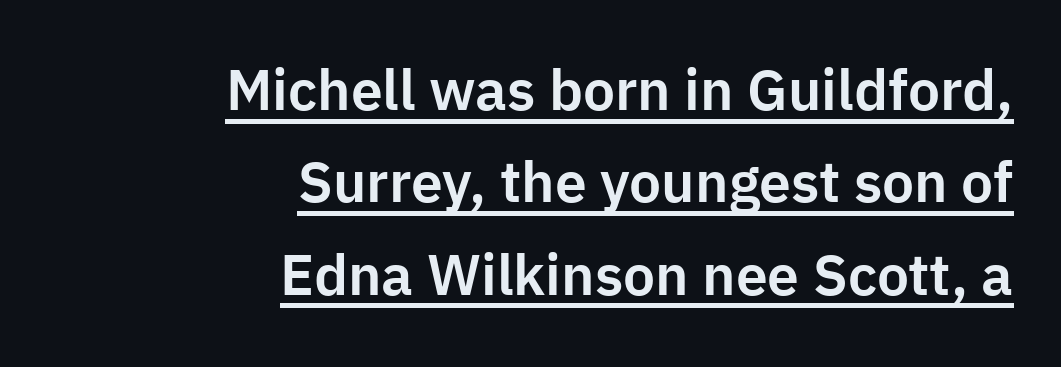
Q: Is the text italic (slanted)? A: No, it is upright.
Q: Is the typeface a serif or a sans-serif typeface? A: Sans-serif.
Q: Is the text underlined? A: Yes.
Q: How is the paragraph aligned? A: Right-aligned.
Q: Is the spacing between letters normal or unusually wide? A: Normal.
Q: Is the spacing between lines tight, normal or loose? A: Normal.
Q: Width (condensed, normal, or wide)? A: Normal.
Q: Stroke contrast? A: Low.
Q: x-height? A: Medium.
Q: Monospaced? A: No.
